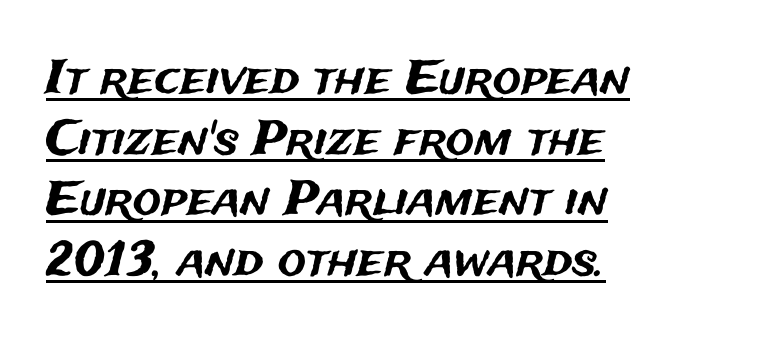
{"serif": "no", "width": "normal", "stroke_contrast": "medium", "x_height": "medium", "monospaced": "no", "underline": "yes", "align": "left", "line_spacing": "normal", "line_spacing_ratio": 1.29, "letter_spacing": "normal", "letter_spacing_em": 0.0, "glyph_px": 47}
